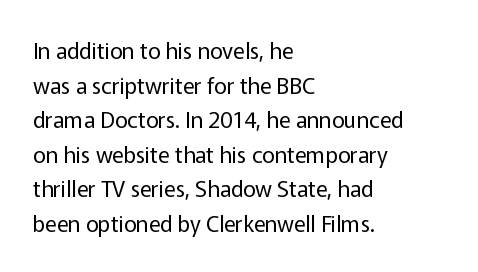
The image shows 22 px text type, upright; set left-aligned, normal line spacing (1.57x), normal letter spacing, not underlined.
